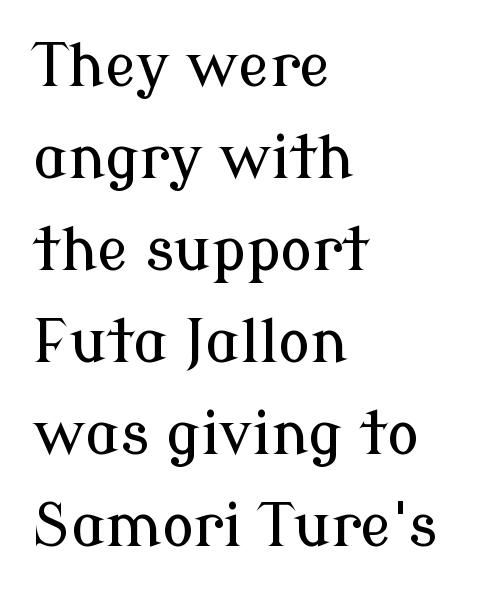
Q: Is the text italic (slanted)? A: No, it is upright.
Q: Is the typeface a serif or a sans-serif typeface? A: Serif.
Q: Is the text underlined? A: No.
Q: How is the paragraph aligned? A: Left-aligned.
Q: Is the spacing between letters normal or unusually wide? A: Normal.
Q: Is the spacing between lines tight, normal or loose? A: Normal.
Q: Width (condensed, normal, or wide)? A: Normal.
Q: Stroke contrast? A: Low.
Q: x-height? A: Medium.
Q: Monospaced? A: No.
